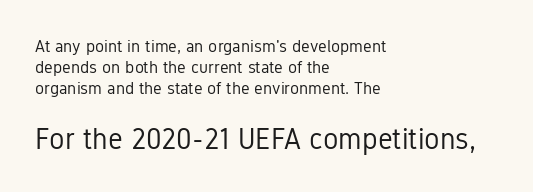
{"serif": "no", "italic": "no", "bold": "no", "weight": "regular", "width": "condensed", "stroke_contrast": "low", "x_height": "medium", "monospaced": "no", "underline": "no", "align": "left", "line_spacing_ratio": 1.23, "letter_spacing": "normal", "letter_spacing_em": 0.0, "larger_block": "second", "size_ratio": 1.71, "glyph_px": 29}
